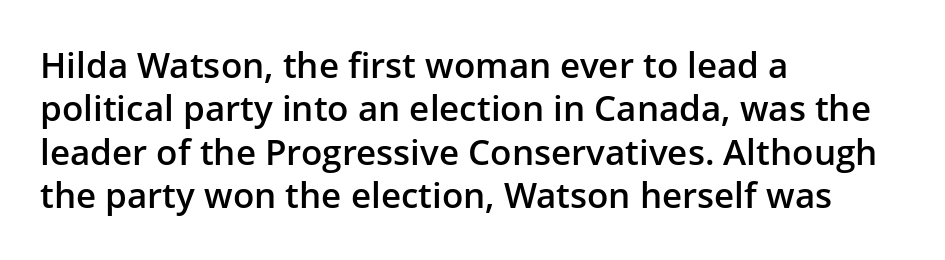
{"serif": "no", "italic": "no", "bold": "semi", "weight": "semibold", "width": "normal", "stroke_contrast": "low", "x_height": "medium", "monospaced": "no", "underline": "no", "align": "left", "line_spacing_ratio": 1.24, "letter_spacing": "normal", "letter_spacing_em": 0.0, "glyph_px": 35}
